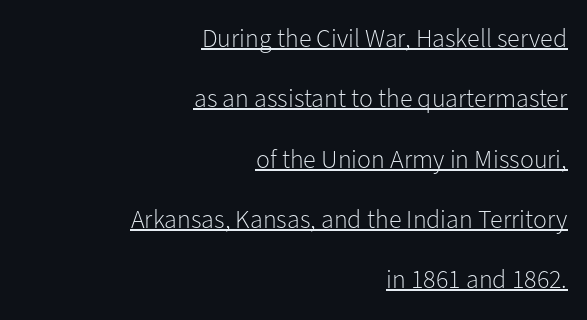
{"italic": "no", "bold": "no", "underline": "yes", "align": "right", "line_spacing": "loose", "line_spacing_ratio": 2.32, "letter_spacing": "normal", "letter_spacing_em": 0.0, "glyph_px": 26}
